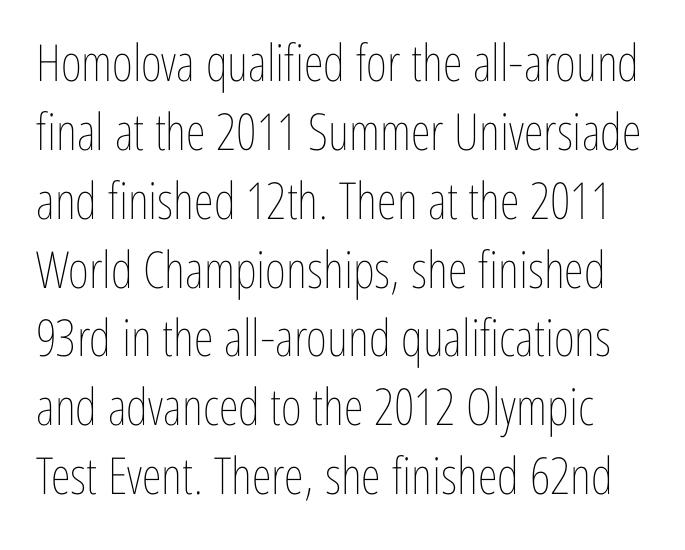
The letters sit at their default tracking, neither squeezed nor spread. Lines of text with bare space underneath. Posture: upright roman. The passage shown is not bold in any degree.
